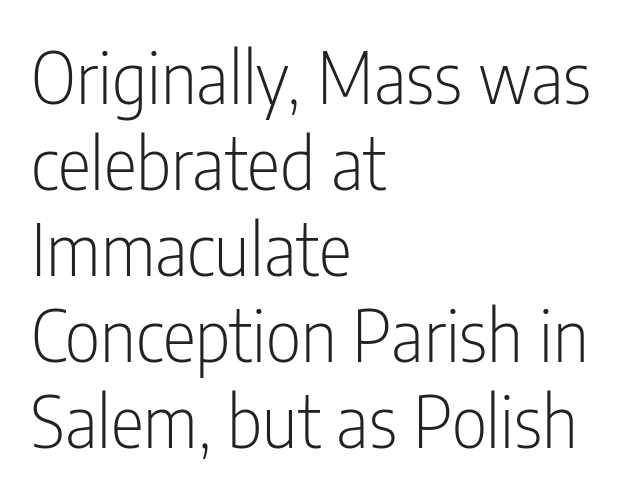
Q: Is the text bold? A: No.
Q: Is the text italic (slanted)? A: No, it is upright.
Q: Is the typeface a serif or a sans-serif typeface? A: Sans-serif.
Q: Is the text underlined? A: No.
Q: How is the paragraph aligned? A: Left-aligned.
Q: Is the spacing between letters normal or unusually wide? A: Normal.
Q: Width (condensed, normal, or wide)? A: Condensed.
Q: Stroke contrast? A: Low.
Q: x-height? A: Medium.
Q: Monospaced? A: No.
